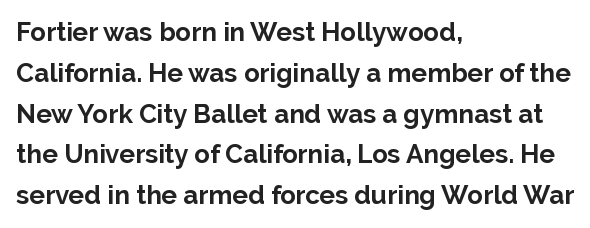
Q: Is the text bold? A: Yes.
Q: Is the text italic (slanted)? A: No, it is upright.
Q: Is the text underlined? A: No.
Q: How is the paragraph aligned? A: Left-aligned.
Q: Is the spacing between letters normal or unusually wide? A: Normal.
Q: Is the spacing between lines tight, normal or loose? A: Normal.
